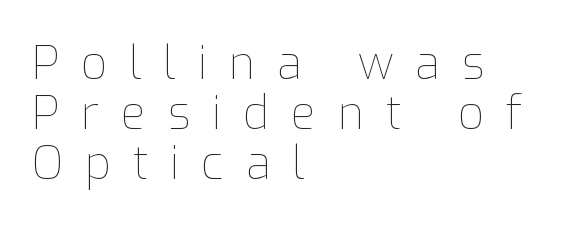
{"italic": "no", "bold": "no", "weight": "thin", "width": "normal", "stroke_contrast": "low", "x_height": "medium", "monospaced": "no", "underline": "no", "align": "left", "line_spacing": "tight", "line_spacing_ratio": 1.09, "letter_spacing": "wide", "letter_spacing_em": 0.47, "glyph_px": 46}
